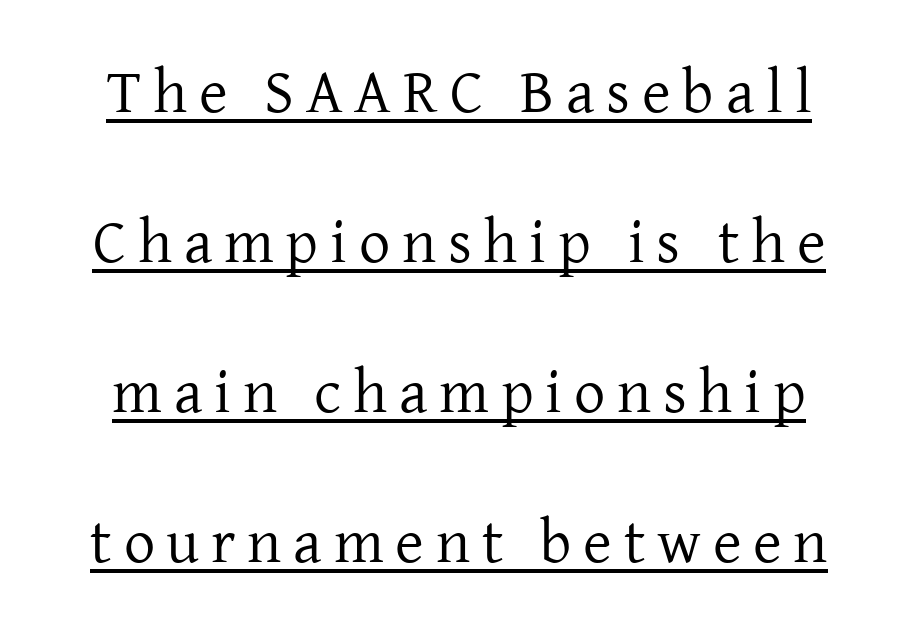
{"serif": "yes", "italic": "no", "bold": "no", "weight": "regular", "width": "normal", "stroke_contrast": "low", "x_height": "medium", "monospaced": "no", "underline": "yes", "align": "center", "line_spacing": "loose", "line_spacing_ratio": 2.42, "glyph_px": 62}
